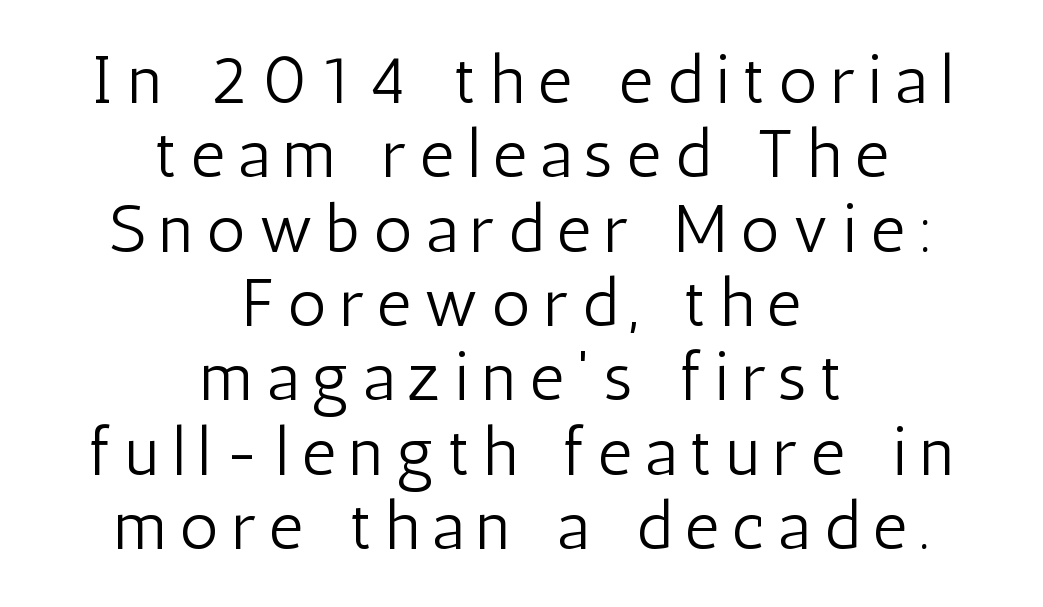
{"serif": "no", "italic": "no", "bold": "no", "weight": "light", "width": "condensed", "stroke_contrast": "low", "x_height": "medium", "monospaced": "no", "underline": "no", "align": "center", "line_spacing": "tight", "line_spacing_ratio": 1.11, "letter_spacing": "wide", "letter_spacing_em": 0.2, "glyph_px": 67}
